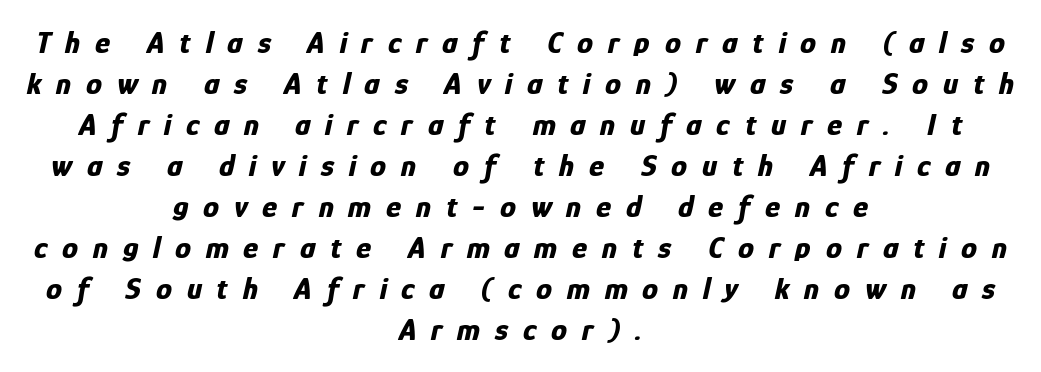
Where is the straight margin? There isn't one; the lines are centered. Honestly, there is no underline to notice here at all. Spacing verdict: proportional, widths tailored to each character. Is the letter spacing exaggerated? Yes — the characters are pushed far apart. The font is running at its bold setting.
